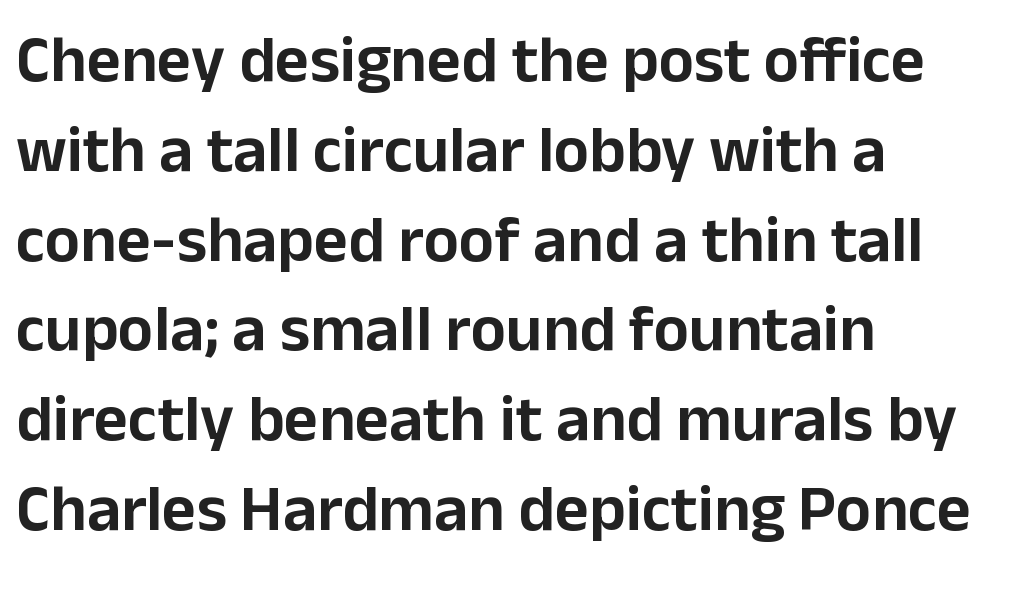
The image shows 66 px sans-serif type, upright; set left-aligned, normal line spacing (1.36x), normal letter spacing, not underlined; low stroke contrast and a medium x-height.
